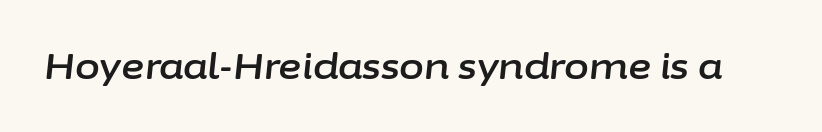
The rendering keeps characters at their native spacing. The foot of each line stays bare and open. Posture: slanted. Do the characters align in a grid? No, the font is proportional.
